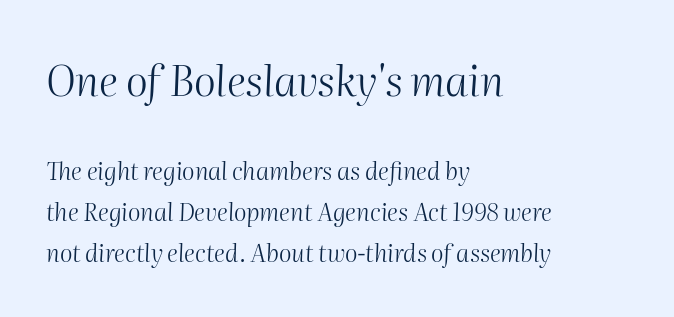
The image shows 42 px light type, italic (leaning right); set left-aligned, line spacing 1.71x, normal letter spacing, not underlined; the first (top) block is 1.75x larger; medium stroke contrast and a medium x-height.
